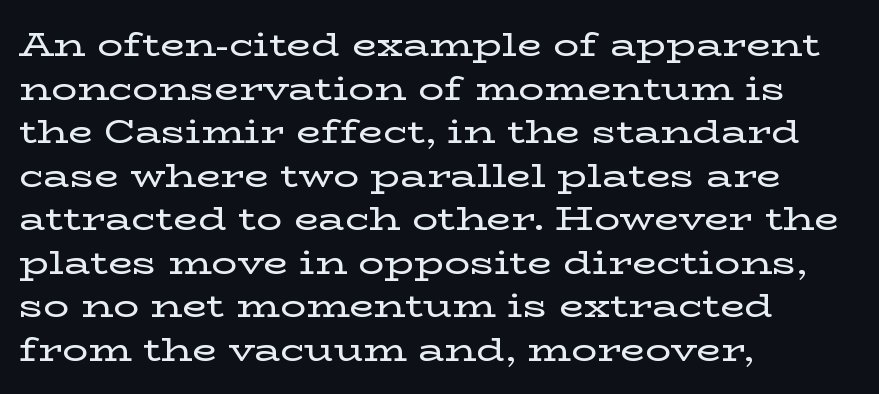
Line beginnings align vertically; line endings do not. The zone under the glyphs is completely vacant. There is no visible air inserted between adjacent glyphs. The lines sit at an ordinary, default distance from one another.
